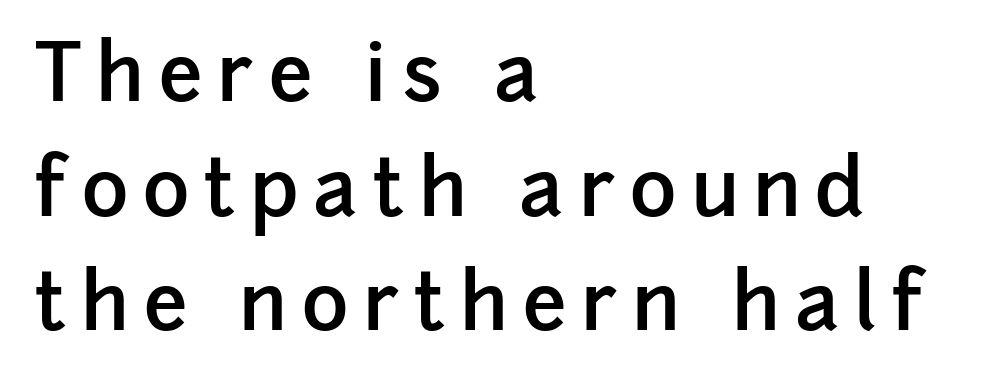
Q: Is the text bold? A: Semi-bold.
Q: Is the text italic (slanted)? A: No, it is upright.
Q: Is the typeface a serif or a sans-serif typeface? A: Sans-serif.
Q: Is the text underlined? A: No.
Q: How is the paragraph aligned? A: Left-aligned.
Q: Is the spacing between lines tight, normal or loose? A: Normal.
Q: Width (condensed, normal, or wide)? A: Normal.
Q: Stroke contrast? A: Low.
Q: x-height? A: Medium.
Q: Monospaced? A: No.
